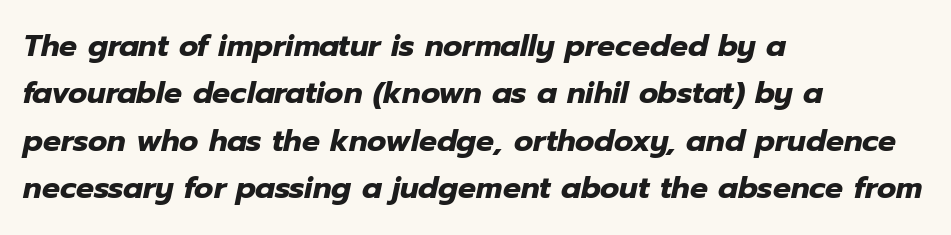
Q: Is the text bold? A: Yes.
Q: Is the text italic (slanted)? A: Yes, it leans right by about 12 degrees.
Q: Is the text underlined? A: No.
Q: How is the paragraph aligned? A: Left-aligned.
Q: Is the spacing between letters normal or unusually wide? A: Normal.
Q: Is the spacing between lines tight, normal or loose? A: Normal.
Q: Width (condensed, normal, or wide)? A: Normal.
Q: Stroke contrast? A: Low.
Q: x-height? A: Medium.
Q: Monospaced? A: No.
